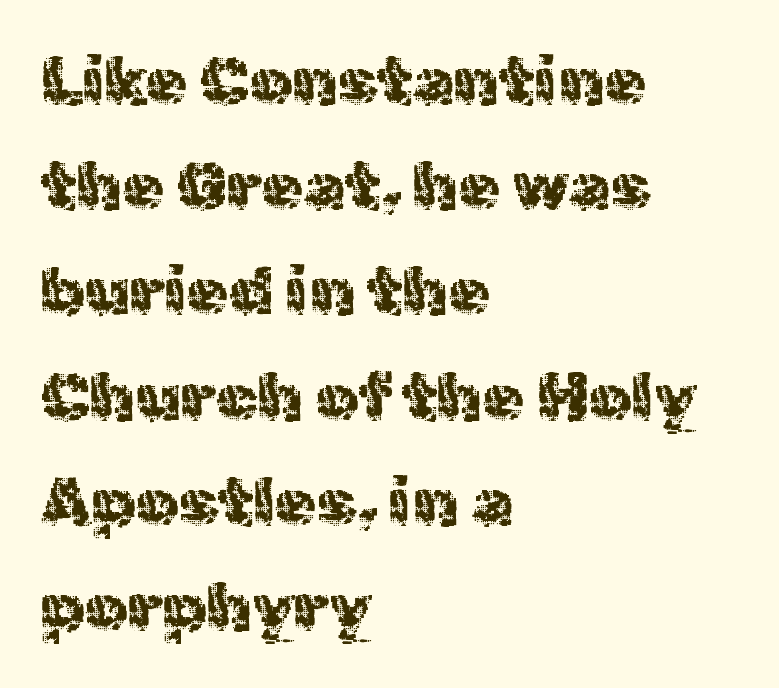
The image shows 67 px regular-weight sans-serif type, upright; set left-aligned, normal line spacing (1.57x), normal letter spacing, not underlined; a medium x-height.
